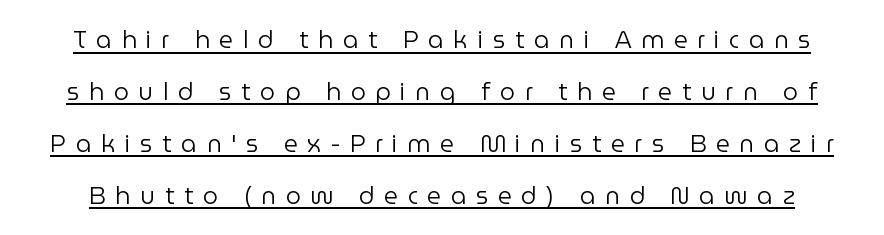
Q: Is the text bold? A: No.
Q: Is the text italic (slanted)? A: No, it is upright.
Q: Is the text underlined? A: Yes.
Q: Is the spacing between letters normal or unusually wide? A: Unusually wide.
Q: Is the spacing between lines tight, normal or loose? A: Loose.
